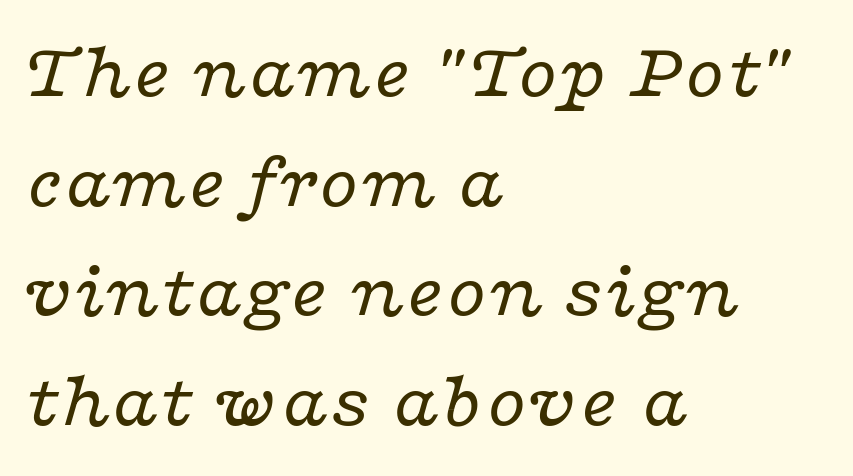
Stems and bowls with no extra thickness — not bold. Reading down the block, your eye returns to a fixed left position each line. The face used here is proportionally spaced, like ordinary book or web type. The designer went with a serif here, giving each stem small feet.
